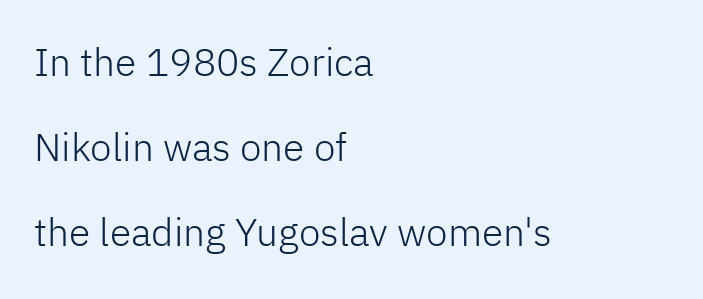
{"serif": "no", "italic": "no", "bold": "no", "weight": "light", "width": "normal", "stroke_contrast": "low", "x_height": "medium", "monospaced": "no", "underline": "no", "align": "left", "line_spacing": "loose", "line_spacing_ratio": 2.18, "letter_spacing": "normal", "letter_spacing_em": 0.0, "glyph_px": 39}
